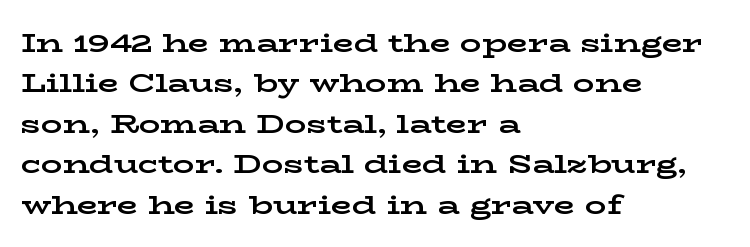
The image shows 27 px bold type, upright; set left-aligned, normal line spacing (1.5x), normal letter spacing, not underlined.
